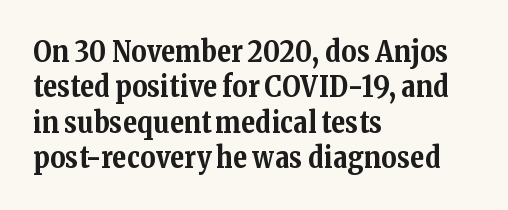
{"serif": "yes", "italic": "no", "bold": "yes", "weight": "bold", "width": "normal", "stroke_contrast": "medium", "x_height": "medium", "monospaced": "no", "underline": "no", "align": "left", "line_spacing_ratio": 1.22, "letter_spacing": "normal", "letter_spacing_em": 0.0, "glyph_px": 29}
